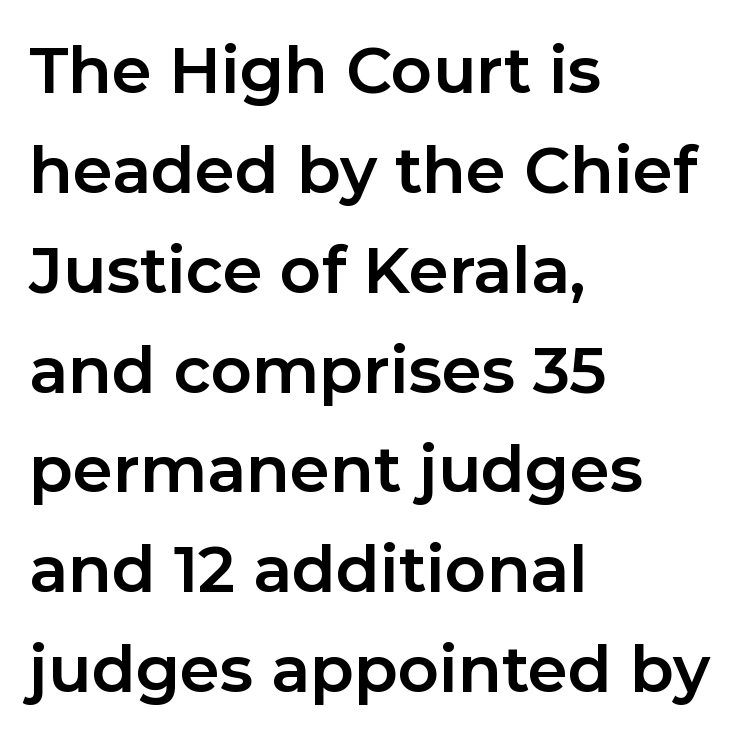
{"serif": "no", "italic": "no", "bold": "yes", "weight": "bold", "width": "normal", "stroke_contrast": "low", "x_height": "medium", "monospaced": "no", "underline": "no", "align": "left", "line_spacing": "normal", "line_spacing_ratio": 1.56, "letter_spacing": "normal", "letter_spacing_em": 0.0, "glyph_px": 64}
